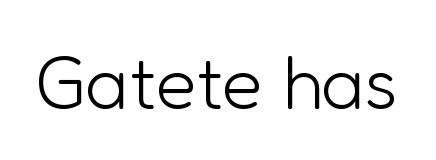
Q: Is the text bold? A: No.
Q: Is the text italic (slanted)? A: No, it is upright.
Q: Is the typeface a serif or a sans-serif typeface? A: Sans-serif.
Q: Is the text underlined? A: No.
Q: Is the spacing between letters normal or unusually wide? A: Normal.
Q: Width (condensed, normal, or wide)? A: Normal.
Q: Stroke contrast? A: Low.
Q: x-height? A: Medium.
Q: Monospaced? A: No.
